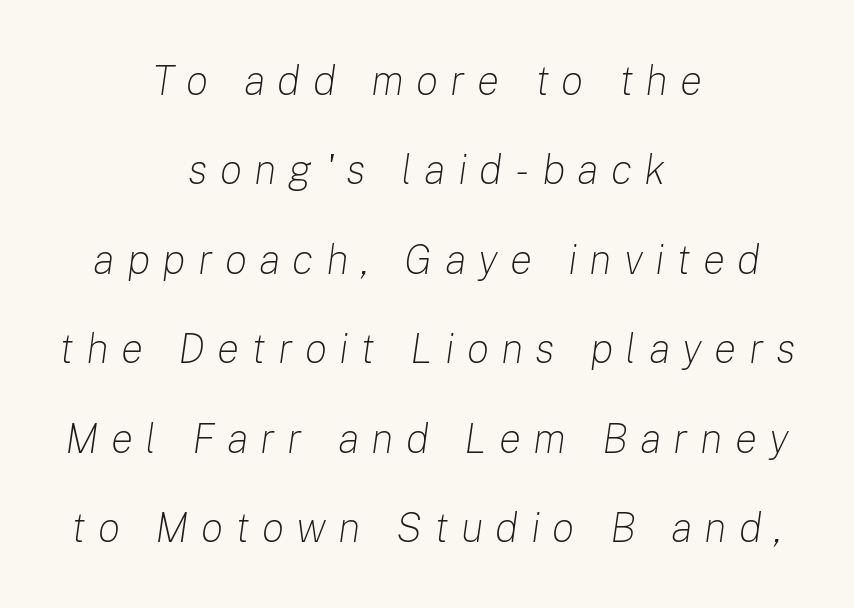
Q: Is the text bold? A: No.
Q: Is the text italic (slanted)? A: Yes, it leans right by about 8 degrees.
Q: Is the text underlined? A: No.
Q: How is the paragraph aligned? A: Centered.
Q: Is the spacing between letters normal or unusually wide? A: Unusually wide.
Q: Is the spacing between lines tight, normal or loose? A: Loose.
Q: Width (condensed, normal, or wide)? A: Normal.
Q: Stroke contrast? A: Low.
Q: x-height? A: Medium.
Q: Monospaced? A: No.
